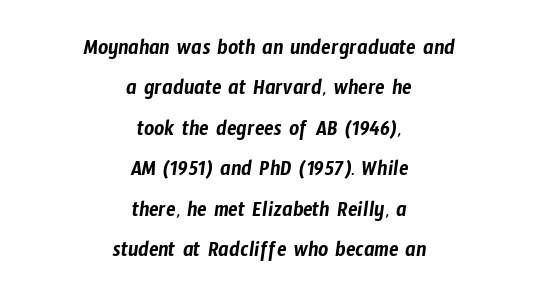
{"underline": "no", "align": "center", "line_spacing_ratio": 1.84, "letter_spacing": "normal", "letter_spacing_em": 0.0, "glyph_px": 22}
